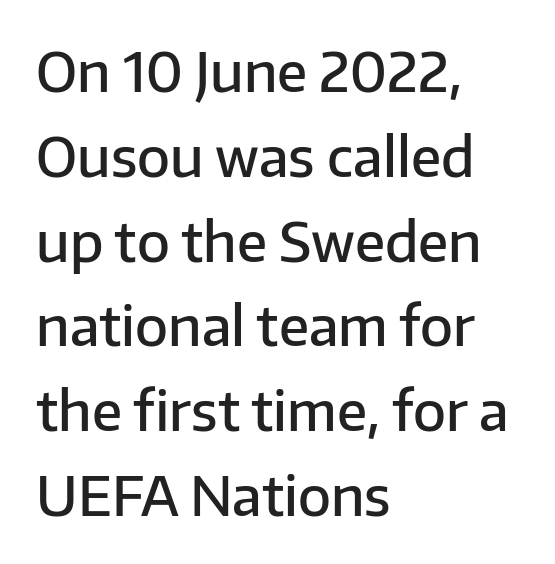
The image shows 54 px semibold sans-serif type, upright; set left-aligned, normal line spacing (1.57x), normal letter spacing, not underlined; low stroke contrast and a medium x-height.
